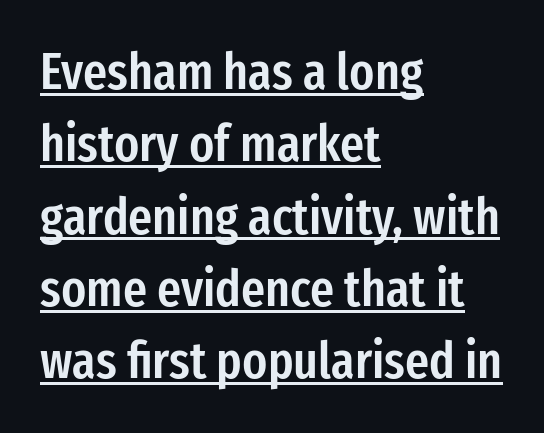
Q: Is the text bold? A: Semi-bold.
Q: Is the text italic (slanted)? A: No, it is upright.
Q: Is the typeface a serif or a sans-serif typeface? A: Sans-serif.
Q: Is the text underlined? A: Yes.
Q: How is the paragraph aligned? A: Left-aligned.
Q: Is the spacing between letters normal or unusually wide? A: Normal.
Q: Is the spacing between lines tight, normal or loose? A: Normal.
Q: Width (condensed, normal, or wide)? A: Condensed.
Q: Stroke contrast? A: Low.
Q: x-height? A: Medium.
Q: Monospaced? A: No.
